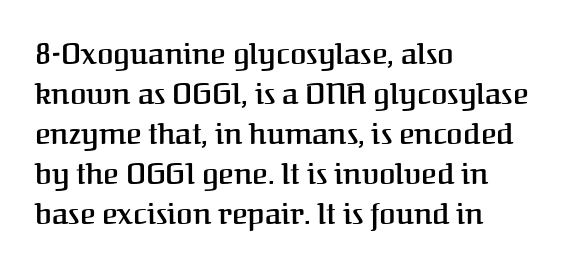
The image shows 30 px semibold serif type, upright; set left-aligned, normal line spacing (1.33x), normal letter spacing, not underlined; medium stroke contrast and a medium x-height.
